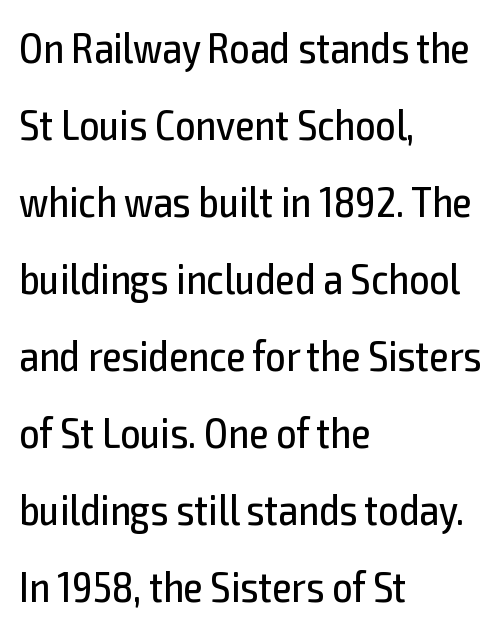
Q: Is the text bold? A: No.
Q: Is the text italic (slanted)? A: No, it is upright.
Q: Is the typeface a serif or a sans-serif typeface? A: Sans-serif.
Q: Is the text underlined? A: No.
Q: How is the paragraph aligned? A: Left-aligned.
Q: Is the spacing between letters normal or unusually wide? A: Normal.
Q: Width (condensed, normal, or wide)? A: Condensed.
Q: x-height? A: Medium.
Q: Monospaced? A: No.
